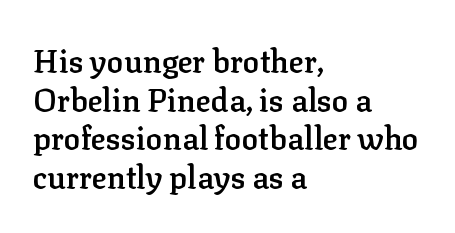
{"serif": "yes", "italic": "no", "bold": "semi", "weight": "semibold", "width": "normal", "stroke_contrast": "low", "x_height": "medium", "monospaced": "no", "underline": "no", "align": "left", "line_spacing": "normal", "line_spacing_ratio": 1.25, "letter_spacing": "normal", "letter_spacing_em": 0.0, "glyph_px": 31}
